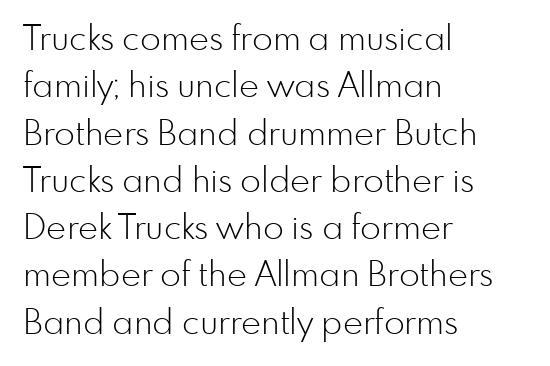
Q: Is the text bold? A: No.
Q: Is the text italic (slanted)? A: No, it is upright.
Q: Is the typeface a serif or a sans-serif typeface? A: Sans-serif.
Q: Is the text underlined? A: No.
Q: How is the paragraph aligned? A: Left-aligned.
Q: Is the spacing between letters normal or unusually wide? A: Normal.
Q: Is the spacing between lines tight, normal or loose? A: Normal.
Q: Width (condensed, normal, or wide)? A: Normal.
Q: Stroke contrast? A: Low.
Q: x-height? A: Small.
Q: Monospaced? A: No.
